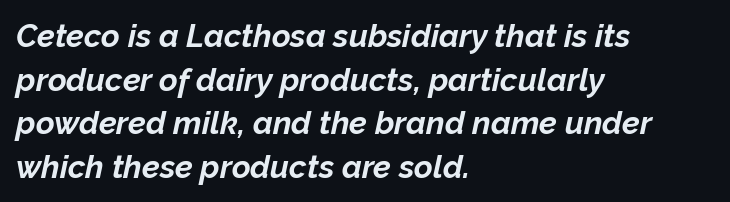
Q: Is the text bold? A: Yes.
Q: Is the text italic (slanted)? A: Yes, it leans right by about 12 degrees.
Q: Is the text underlined? A: No.
Q: How is the paragraph aligned? A: Left-aligned.
Q: Is the spacing between letters normal or unusually wide? A: Normal.
Q: Is the spacing between lines tight, normal or loose? A: Normal.
Q: Width (condensed, normal, or wide)? A: Normal.
Q: Stroke contrast? A: Low.
Q: x-height? A: Medium.
Q: Monospaced? A: No.
